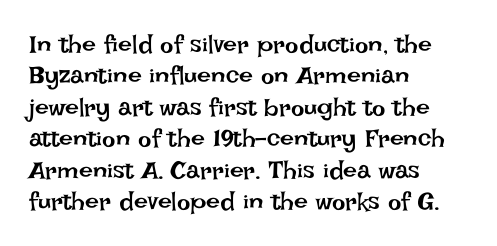
{"italic": "no", "bold": "no", "underline": "no", "align": "left", "line_spacing": "normal", "line_spacing_ratio": 1.26, "letter_spacing": "normal", "letter_spacing_em": 0.0, "glyph_px": 25}
